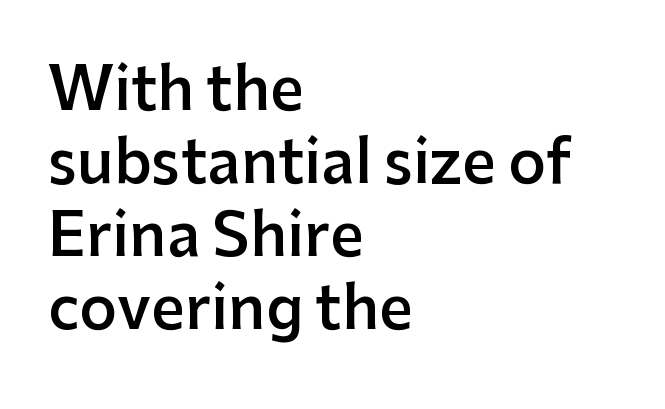
{"serif": "no", "italic": "no", "bold": "semi", "weight": "semibold", "width": "normal", "stroke_contrast": "low", "x_height": "medium", "monospaced": "no", "underline": "no", "align": "left", "line_spacing_ratio": 1.24, "letter_spacing": "normal", "letter_spacing_em": 0.0, "glyph_px": 59}
